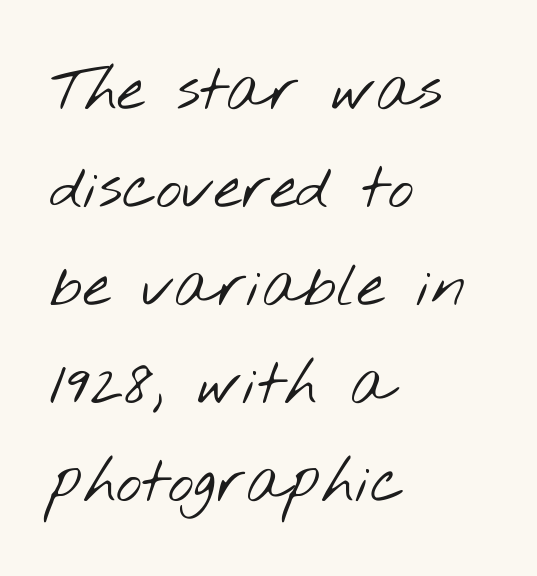
Q: Is the text bold? A: No.
Q: Is the typeface a serif or a sans-serif typeface? A: Sans-serif.
Q: Is the text underlined? A: No.
Q: How is the paragraph aligned? A: Left-aligned.
Q: Is the spacing between letters normal or unusually wide? A: Normal.
Q: Is the spacing between lines tight, normal or loose? A: Normal.
Q: Width (condensed, normal, or wide)? A: Wide.
Q: Stroke contrast? A: Low.
Q: x-height? A: Small.
Q: Monospaced? A: No.
